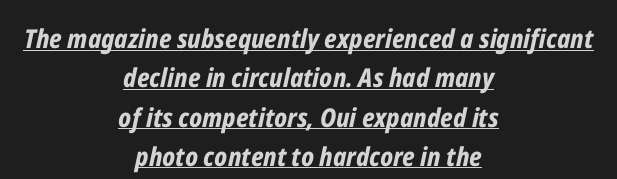
{"italic": "yes", "lean": "right", "slant_degrees": 12, "bold": "yes", "underline": "yes", "align": "center", "line_spacing": "normal", "line_spacing_ratio": 1.51, "letter_spacing": "normal", "letter_spacing_em": 0.0, "glyph_px": 26}
